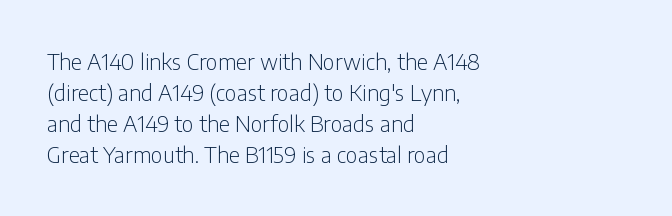
The words here are not underlined. Default kerning and tracking; the words read as compact shapes. The paragraph shown leans on its left margin. Posture: straight, roman, zero tilt. Vertical stems look standard width or narrower in stroke. Vertical spacing — default.
